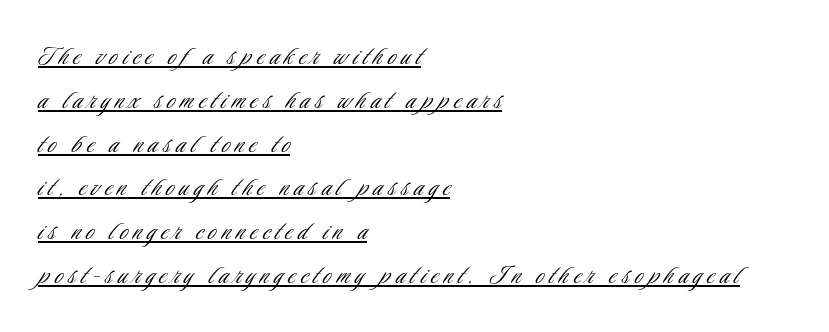
Does the copy run flush right? No — it runs flush left. Evenly set lines give the paragraph a standard silhouette. On a weight scale, this lands at 450 or below. Is there an underline? Yes — a line sits under the letters.
